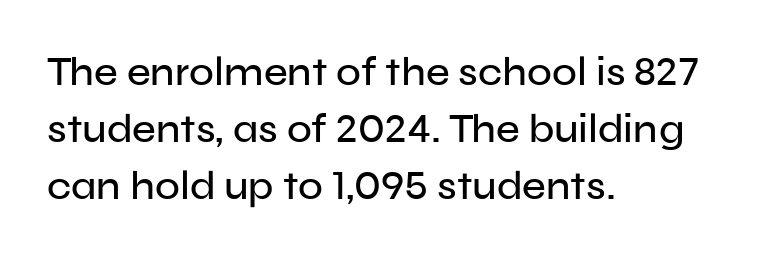
The space directly below the letters is spotless. Tracking here is standard; glyphs follow each other at the usual distance. Style check: upright. The text was rendered using a sans face with plain stroke endings. The face used here is proportionally spaced, like ordinary book or web type.
